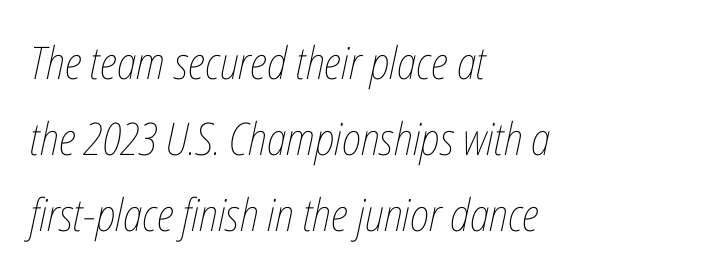
{"italic": "yes", "lean": "right", "slant_degrees": 12, "bold": "no", "weight": "thin", "width": "condensed", "stroke_contrast": "low", "x_height": "medium", "monospaced": "no", "underline": "no", "align": "left", "line_spacing": "normal", "line_spacing_ratio": 1.69, "letter_spacing": "normal", "letter_spacing_em": 0.0, "glyph_px": 45}
